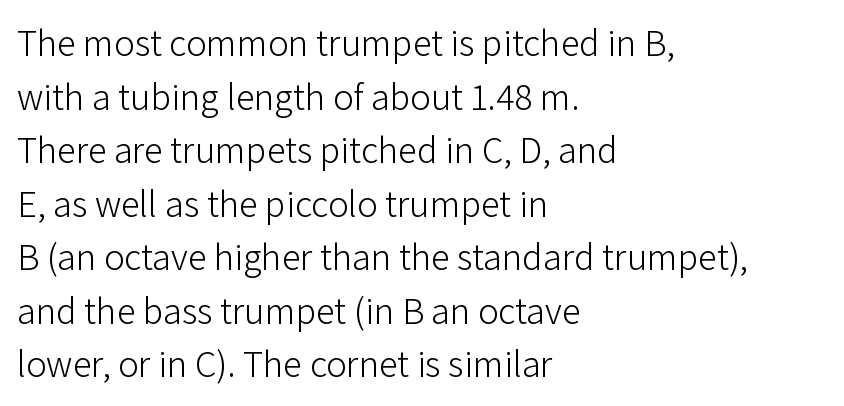
{"serif": "no", "italic": "no", "bold": "no", "weight": "light", "width": "normal", "stroke_contrast": "low", "x_height": "medium", "monospaced": "no", "underline": "no", "align": "left", "line_spacing": "normal", "line_spacing_ratio": 1.41, "letter_spacing": "normal", "letter_spacing_em": 0.0, "glyph_px": 38}
